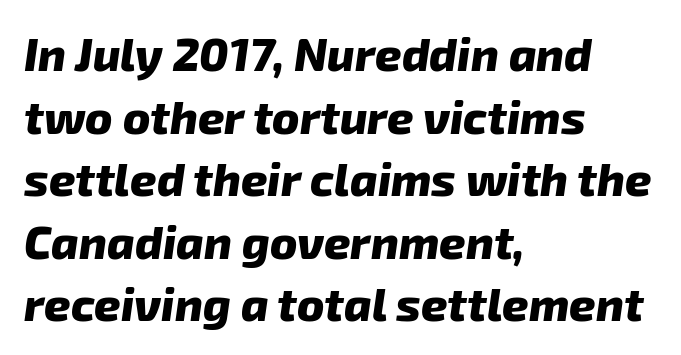
The image shows 46 px heavy sans-serif type; set left-aligned, normal line spacing (1.36x), normal letter spacing, not underlined; low stroke contrast and a medium x-height.
